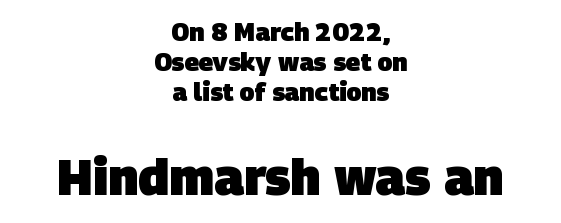
The image shows 50 px heavy sans-serif type; set centered, line spacing 1.2x, normal letter spacing, not underlined; the second (bottom) block is 2.0x larger; low stroke contrast and a large x-height.
